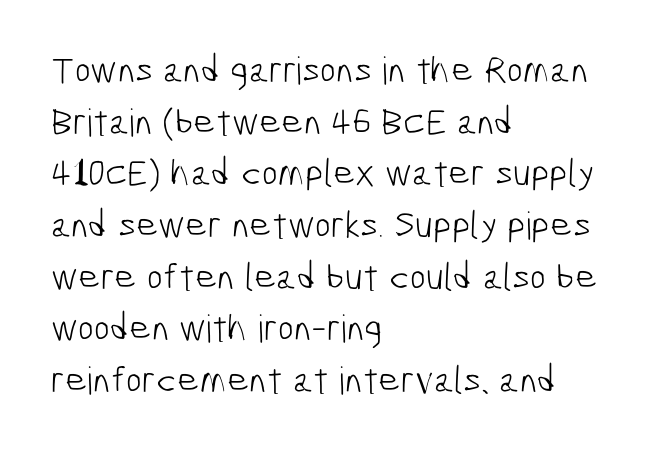
Compared with typical paragraphs, the rows here are spaced about the same. The lines in this sample share a left origin and differ only in where they stop. Here the glyphs are tracked normally, forming tight word shapes. You could not count columns in this text — the font is proportionally spaced. This is sans-serif lettering, the kind often seen on screens and signage. No letter is thick-stroked: the sample isn't bold.
